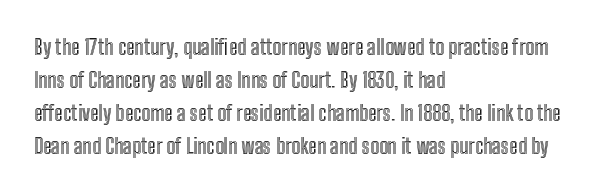
Do the letters lean? They stand straight. You could call the tracking neutral — neither tight nor loose. The passage shown is not underscored anywhere. The ragged edge is on the right, which tells us the setting is flush left. Students, observe: this is what conventionally led text looks like.
